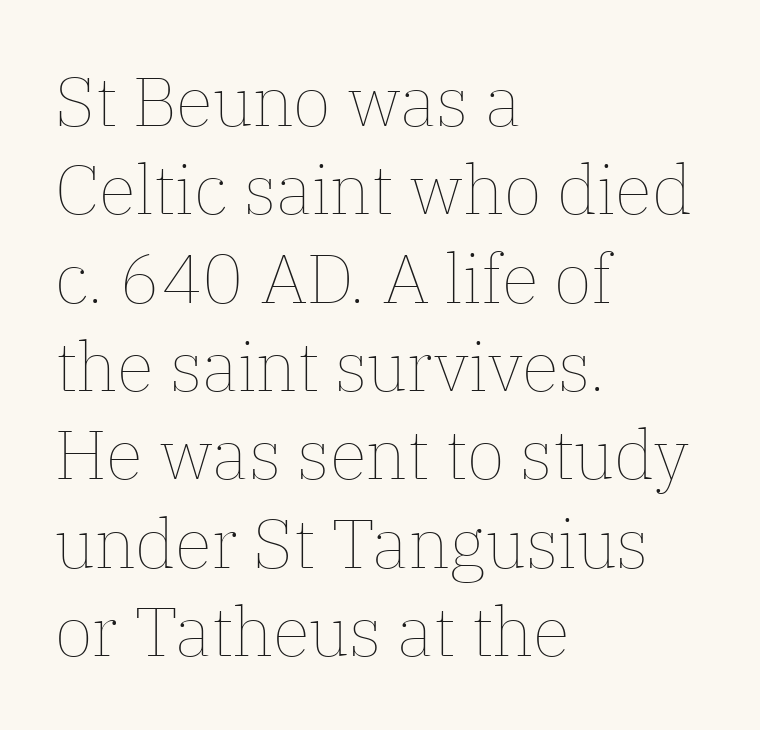
{"italic": "no", "bold": "no", "weight": "thin", "width": "normal", "stroke_contrast": "low", "x_height": "medium", "monospaced": "no", "underline": "no", "align": "left", "line_spacing": "normal", "line_spacing_ratio": 1.28, "letter_spacing": "normal", "letter_spacing_em": 0.0, "glyph_px": 69}
